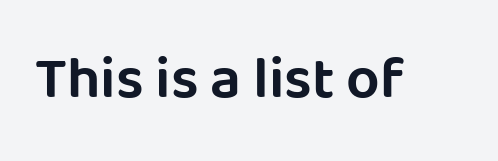
{"serif": "no", "italic": "no", "width": "normal", "stroke_contrast": "low", "x_height": "large", "monospaced": "no", "underline": "no", "letter_spacing": "normal", "letter_spacing_em": 0.0, "glyph_px": 59}
